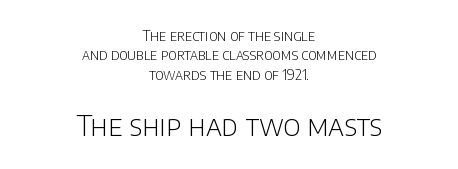
Students, observe: this is what conventionally led text looks like. If you folded the block vertically in half, each line would mirror itself in length. The typeface has the unassuming heft of standard copy or less. The baseline area is clear.
